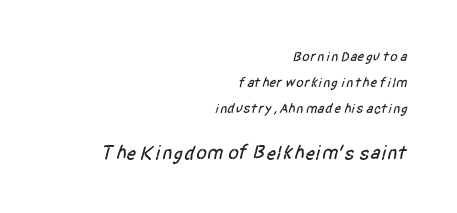
{"underline": "no", "align": "right", "line_spacing_ratio": 1.86, "letter_spacing": "normal", "letter_spacing_em": 0.0, "larger_block": "second", "size_ratio": 1.43, "glyph_px": 20}
